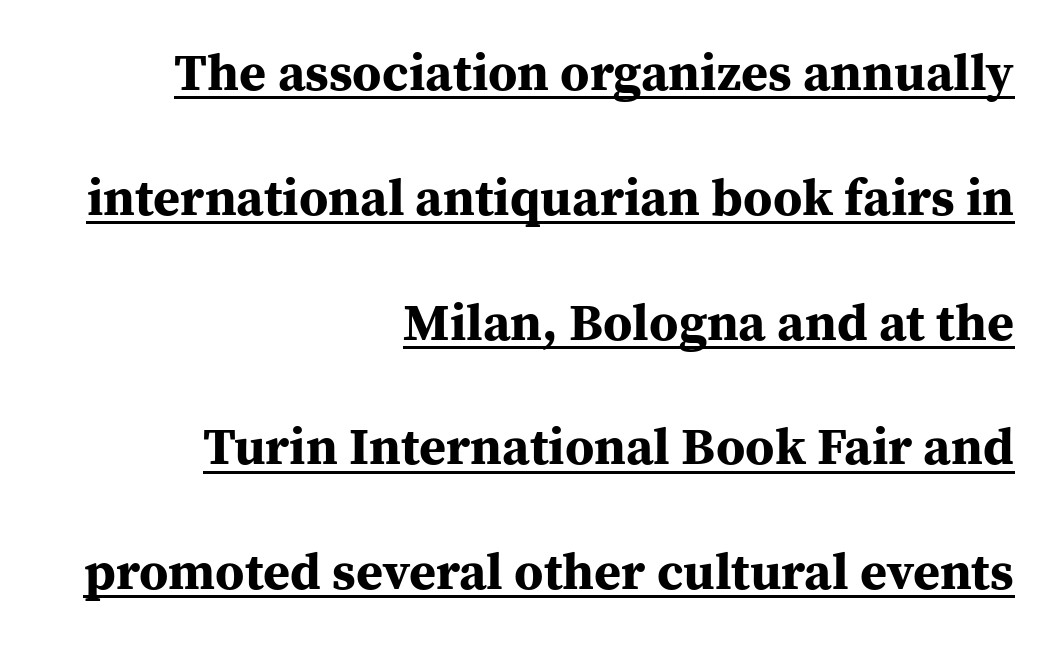
The image shows 52 px bold serif type, upright; set right-aligned, loose line spacing (2.4x), normal letter spacing, underlined; medium stroke contrast and a medium x-height.
